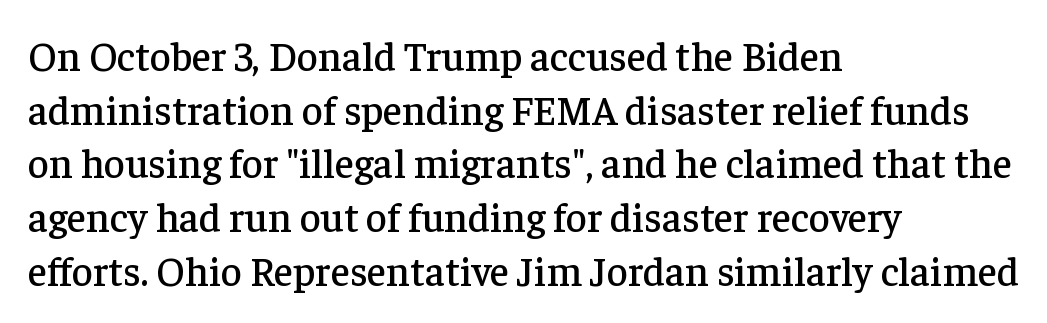
Q: Is the text italic (slanted)? A: No, it is upright.
Q: Is the typeface a serif or a sans-serif typeface? A: Serif.
Q: Is the text underlined? A: No.
Q: How is the paragraph aligned? A: Left-aligned.
Q: Is the spacing between letters normal or unusually wide? A: Normal.
Q: Is the spacing between lines tight, normal or loose? A: Normal.
Q: Width (condensed, normal, or wide)? A: Normal.
Q: Stroke contrast? A: Low.
Q: x-height? A: Medium.
Q: Monospaced? A: No.
